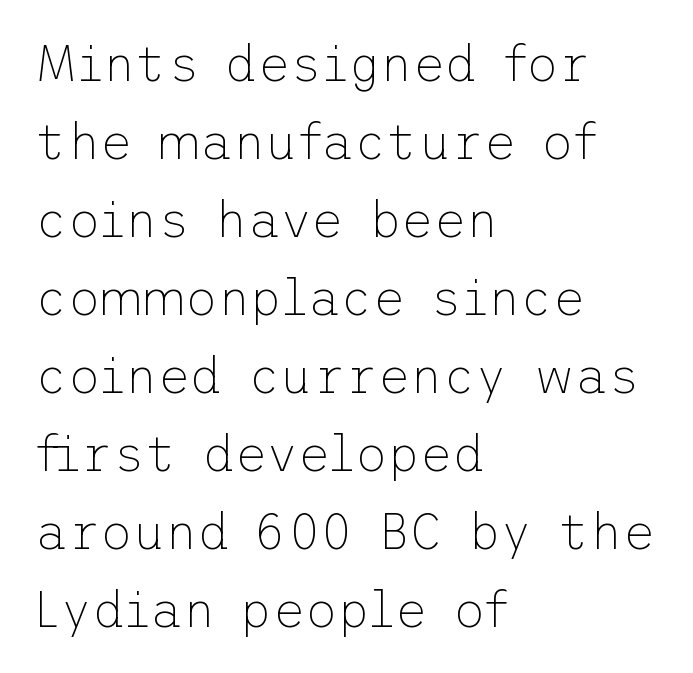
Q: Is the text bold? A: No.
Q: Is the text italic (slanted)? A: No, it is upright.
Q: Is the typeface a serif or a sans-serif typeface? A: Sans-serif.
Q: Is the text underlined? A: No.
Q: How is the paragraph aligned? A: Left-aligned.
Q: Is the spacing between letters normal or unusually wide? A: Normal.
Q: Is the spacing between lines tight, normal or loose? A: Normal.
Q: Width (condensed, normal, or wide)? A: Normal.
Q: Stroke contrast? A: Low.
Q: x-height? A: Medium.
